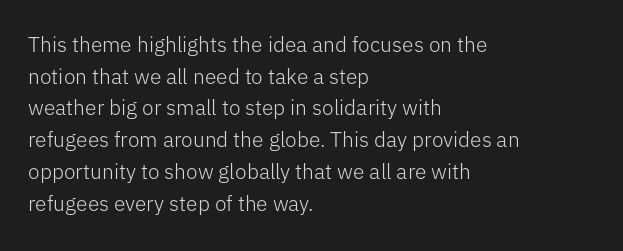
{"italic": "no", "bold": "no", "underline": "no", "align": "left", "line_spacing": "normal", "line_spacing_ratio": 1.51, "letter_spacing": "normal", "letter_spacing_em": 0.0, "glyph_px": 21}
